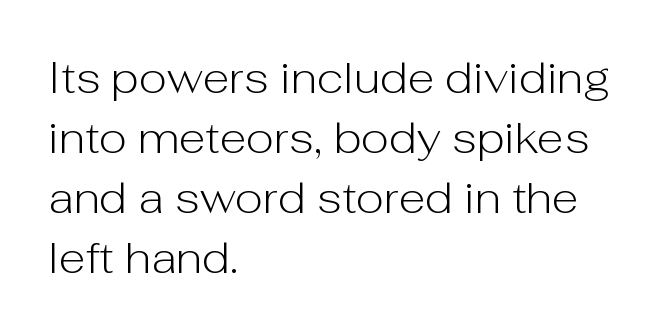
{"serif": "no", "italic": "no", "bold": "no", "weight": "light", "width": "normal", "stroke_contrast": "low", "x_height": "medium", "monospaced": "no", "underline": "no", "align": "left", "line_spacing": "normal", "line_spacing_ratio": 1.36, "letter_spacing": "normal", "letter_spacing_em": 0.0, "glyph_px": 44}
